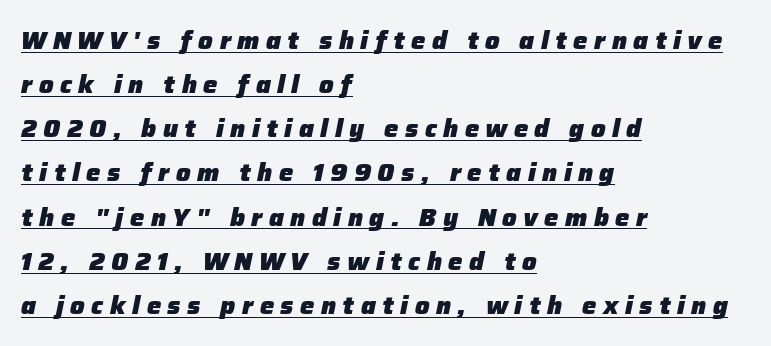
{"italic": "yes", "lean": "right", "slant_degrees": 12, "bold": "yes", "underline": "yes", "align": "left", "line_spacing_ratio": 1.84, "letter_spacing": "wide", "letter_spacing_em": 0.27, "glyph_px": 24}
